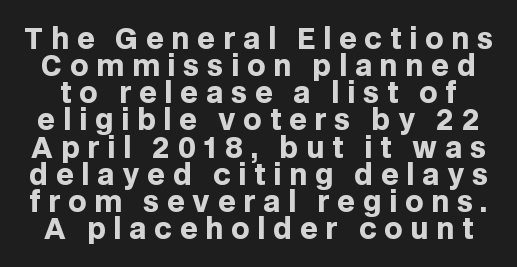
{"serif": "no", "italic": "no", "bold": "yes", "weight": "heavy", "width": "normal", "stroke_contrast": "low", "x_height": "large", "monospaced": "no", "underline": "no", "line_spacing": "tight", "line_spacing_ratio": 0.97, "letter_spacing": "wide", "letter_spacing_em": 0.28, "glyph_px": 28}
